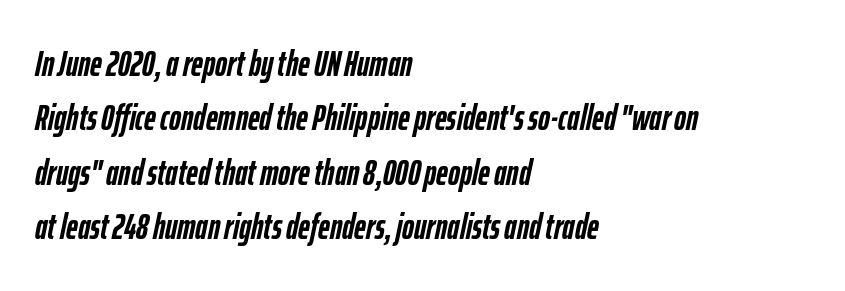
Q: Is the text bold? A: Yes.
Q: Is the text italic (slanted)? A: Yes, it leans right by about 12 degrees.
Q: Is the text underlined? A: No.
Q: How is the paragraph aligned? A: Left-aligned.
Q: Is the spacing between letters normal or unusually wide? A: Normal.
Q: Is the spacing between lines tight, normal or loose? A: Normal.
Q: Width (condensed, normal, or wide)? A: Condensed.
Q: Stroke contrast? A: Low.
Q: x-height? A: Medium.
Q: Monospaced? A: No.
